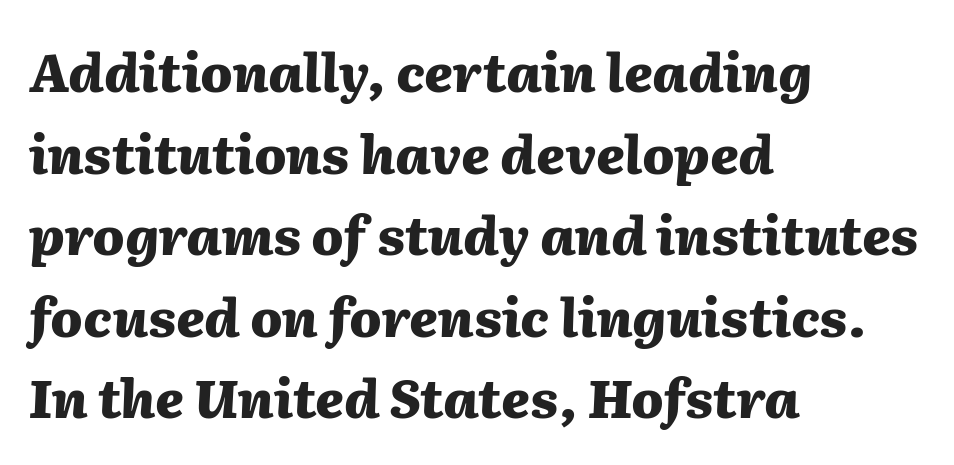
{"italic": "yes", "lean": "right", "slant_degrees": 2, "bold": "yes", "weight": "heavy", "width": "normal", "stroke_contrast": "medium", "x_height": "medium", "monospaced": "no", "underline": "no", "align": "left", "line_spacing": "normal", "line_spacing_ratio": 1.54, "letter_spacing": "normal", "letter_spacing_em": 0.0, "glyph_px": 53}
